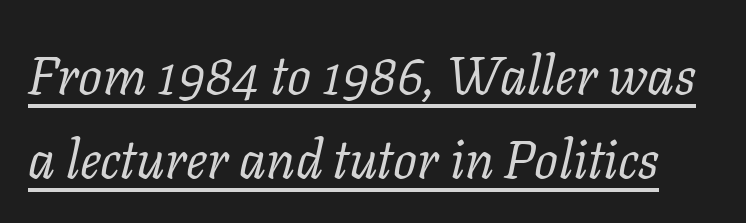
The letters look calm and open, with moderate or lighter stems. This sample carries an underscore along the baseline area. In terms of posture, this sample is oblique. How would I describe the line gaps? Plain and ordinary. What stands out about the letter spacing? Nothing — it is the standard amount. Stroke terminals: seriffed.
